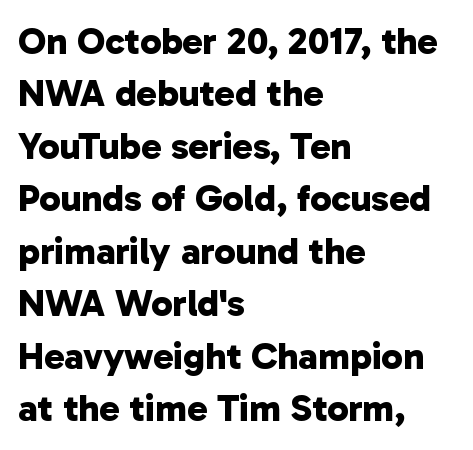
Q: Is the text bold? A: Yes.
Q: Is the typeface a serif or a sans-serif typeface? A: Sans-serif.
Q: Is the text underlined? A: No.
Q: How is the paragraph aligned? A: Left-aligned.
Q: Is the spacing between letters normal or unusually wide? A: Normal.
Q: Is the spacing between lines tight, normal or loose? A: Normal.
Q: Width (condensed, normal, or wide)? A: Normal.
Q: Stroke contrast? A: Low.
Q: x-height? A: Medium.
Q: Monospaced? A: No.
